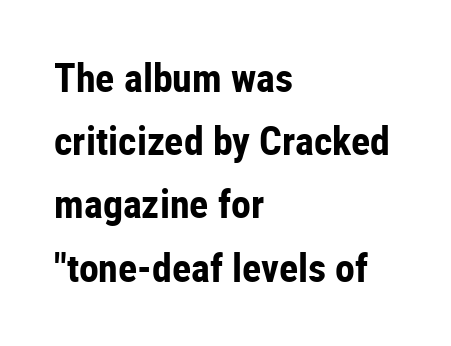
Q: Is the text bold? A: Yes.
Q: Is the text italic (slanted)? A: No, it is upright.
Q: Is the typeface a serif or a sans-serif typeface? A: Sans-serif.
Q: Is the text underlined? A: No.
Q: How is the paragraph aligned? A: Left-aligned.
Q: Is the spacing between letters normal or unusually wide? A: Normal.
Q: Is the spacing between lines tight, normal or loose? A: Normal.
Q: Width (condensed, normal, or wide)? A: Condensed.
Q: Stroke contrast? A: Low.
Q: x-height? A: Medium.
Q: Monospaced? A: No.
